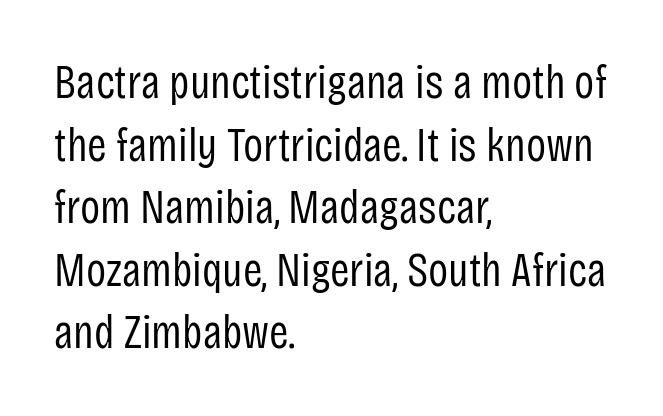
Typographically, this falls in the sans-serif category. The passage shown is typed in a proportional face where columns would drift. Leading matches the norm, producing a regular column. Where is the straight margin? On the left. These lines keep a tight, regular rhythm from letter to letter. A typesetter would mark this as roman, not italic.
